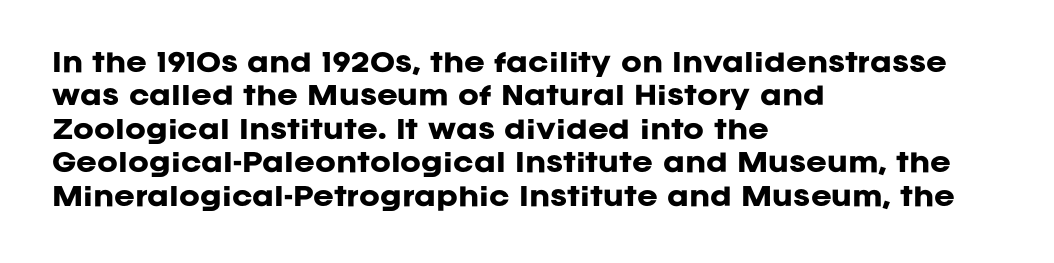
The image shows 25 px bold type, upright; set left-aligned, normal line spacing (1.34x), normal letter spacing, not underlined.
